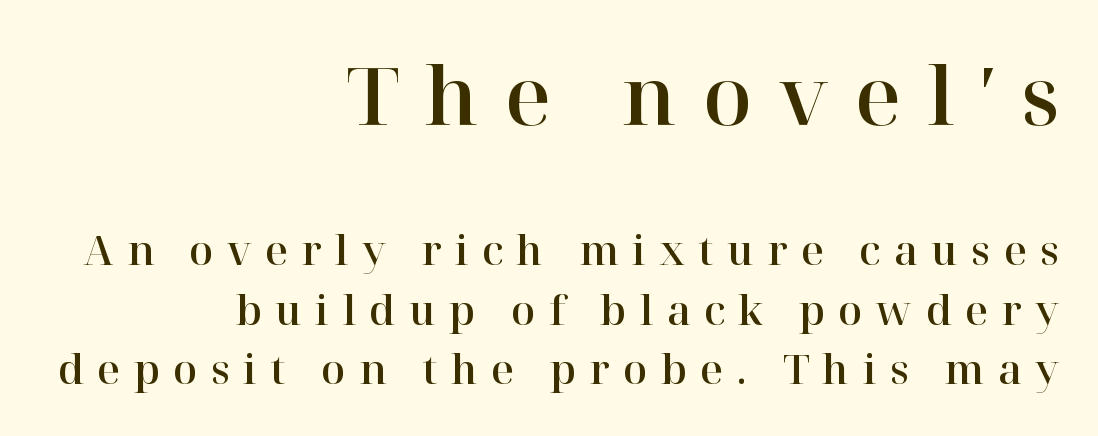
Typographically, this falls in the serif category. These lines were composed using upright roman letters. The rows are spaced the way most documents space them. Underline: absent. Every row of glyphs terminates at an identical x-position on the right.
